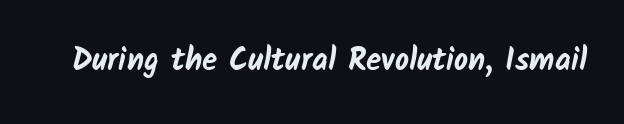
{"serif": "no", "bold": "yes", "weight": "bold", "width": "normal", "stroke_contrast": "low", "x_height": "medium", "monospaced": "no", "underline": "no", "letter_spacing": "normal", "letter_spacing_em": 0.0, "glyph_px": 31}
